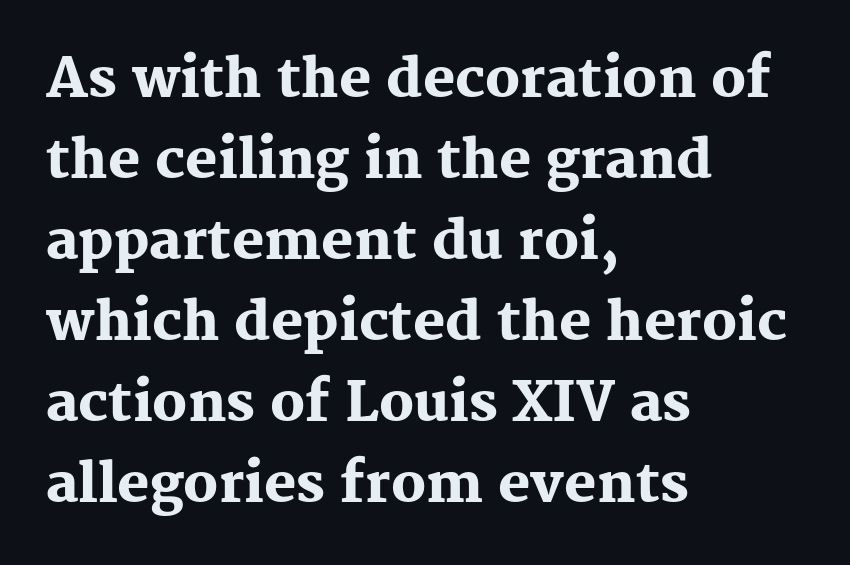
{"serif": "yes", "italic": "no", "bold": "yes", "weight": "heavy", "width": "normal", "stroke_contrast": "medium", "x_height": "medium", "monospaced": "no", "underline": "no", "align": "left", "line_spacing": "normal", "line_spacing_ratio": 1.5, "letter_spacing": "normal", "letter_spacing_em": 0.0, "glyph_px": 54}
